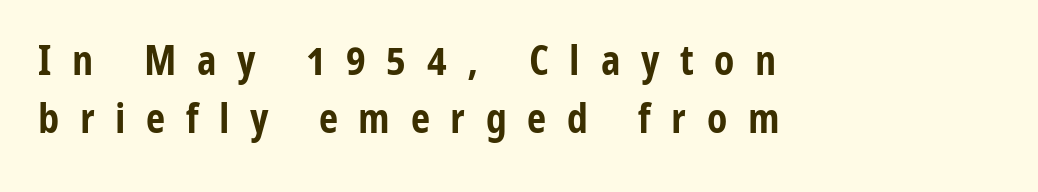
{"serif": "no", "italic": "no", "bold": "yes", "weight": "bold", "width": "condensed", "stroke_contrast": "low", "x_height": "medium", "monospaced": "no", "underline": "no", "align": "left", "line_spacing": "normal", "line_spacing_ratio": 1.37, "letter_spacing": "wide", "letter_spacing_em": 0.49, "glyph_px": 42}
